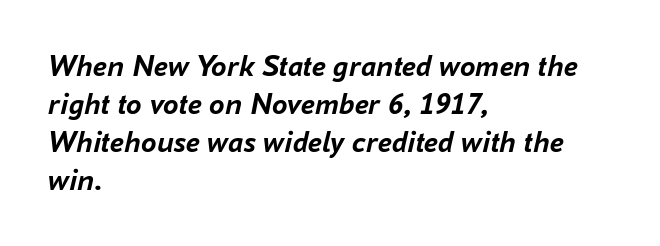
{"italic": "yes", "lean": "right", "slant_degrees": 16, "bold": "yes", "weight": "semibold", "width": "normal", "stroke_contrast": "low", "x_height": "medium", "monospaced": "no", "underline": "no", "align": "left", "line_spacing_ratio": 1.23, "letter_spacing": "normal", "letter_spacing_em": 0.0, "glyph_px": 31}
